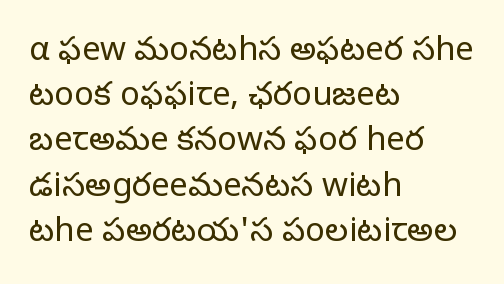
Underlining? Definitely not there. The lines sit at an ordinary, default distance from one another. Nope, not italic — everything's standing straight. The letters sit at their default tracking, neither squeezed nor spread.
